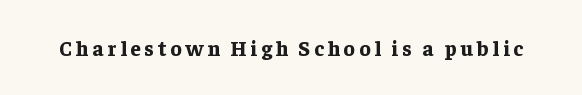
The image shows 21 px bold type, upright; set not underlined.
